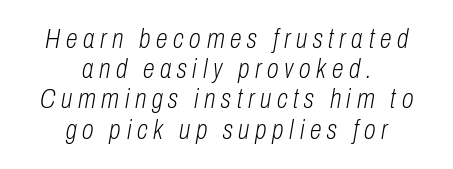
The image shows 27 px text type, italic (leaning right); set centered, tight line spacing (1.12x), unusually wide letter spacing (+0.21 em), not underlined.
